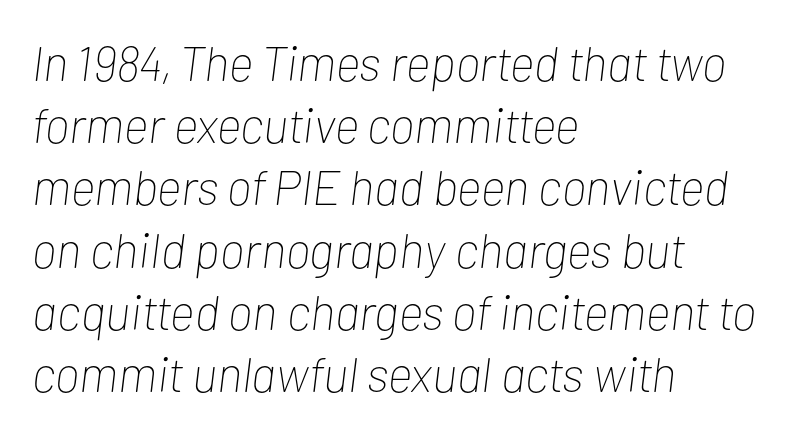
The letters advance in unequal steps, a hallmark of proportional type. Teacher's note: observe the even left margin — that is flush-left alignment. Style check: oblique. Heft: none added — not bold.
